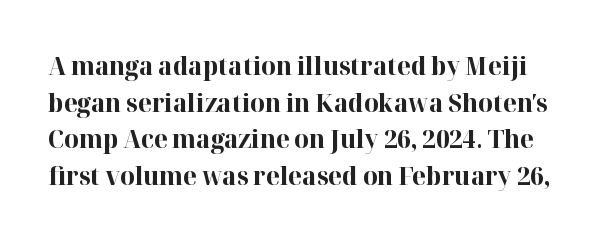
Typesetter's note: full bold, strokes at maximum text heaviness. The face used here is rendered with its standard letterfit. Baseline-to-baseline distance is the conventional proportion of letter height. Characters remain perfectly vertical along every line.
